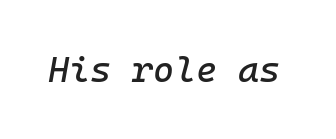
{"italic": "yes", "lean": "right", "slant_degrees": 10, "width": "normal", "stroke_contrast": "low", "x_height": "medium", "monospaced": "yes", "underline": "no", "letter_spacing": "normal", "letter_spacing_em": 0.0, "glyph_px": 36}
